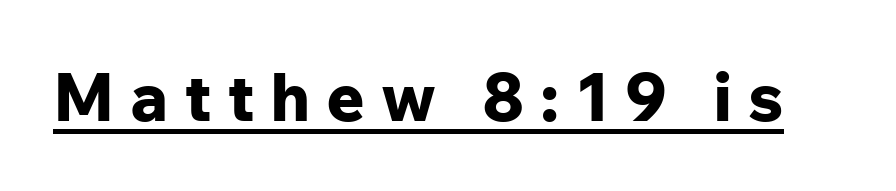
The passage shown is typeset with a sans-serif family. Glyph-to-glyph distance is far greater than everyday printed text. Does the lettering tilt? It doesn't — this is upright. The letters advance in unequal steps, a hallmark of proportional type.
